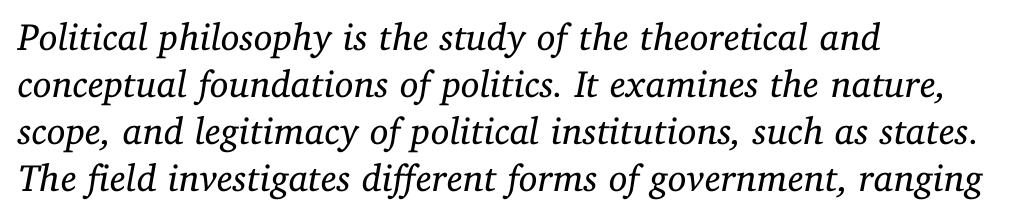
The image shows 38 px regular-weight serif type, italic (leaning right); set left-aligned, line spacing 1.24x, normal letter spacing, not underlined; low stroke contrast and a medium x-height.
